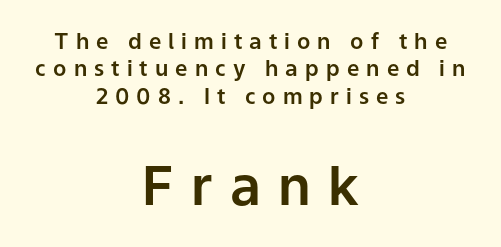
{"serif": "no", "italic": "no", "width": "normal", "stroke_contrast": "low", "x_height": "medium", "monospaced": "no", "underline": "no", "align": "center", "line_spacing_ratio": 1.24, "letter_spacing": "wide", "letter_spacing_em": 0.32, "larger_block": "second", "size_ratio": 2.45, "glyph_px": 54}
